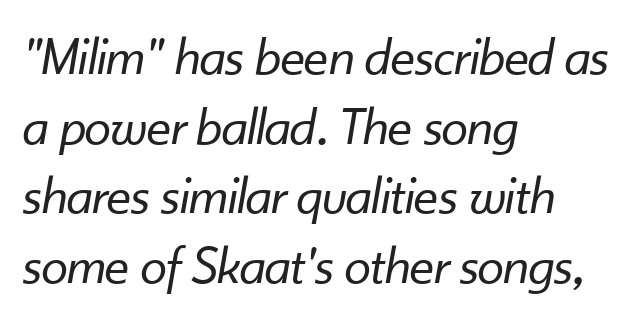
The lines in this sample share a left origin and differ only in where they stop. Would a proofreader flag this as italicized? Yes. Spacing verdict: proportional, widths tailored to each character. Inter-character spacing is left at the font's built-in metrics. Compared with a typical body face, this is equally light or lighter still. What's the leading like? Ordinary, nothing unusual.
